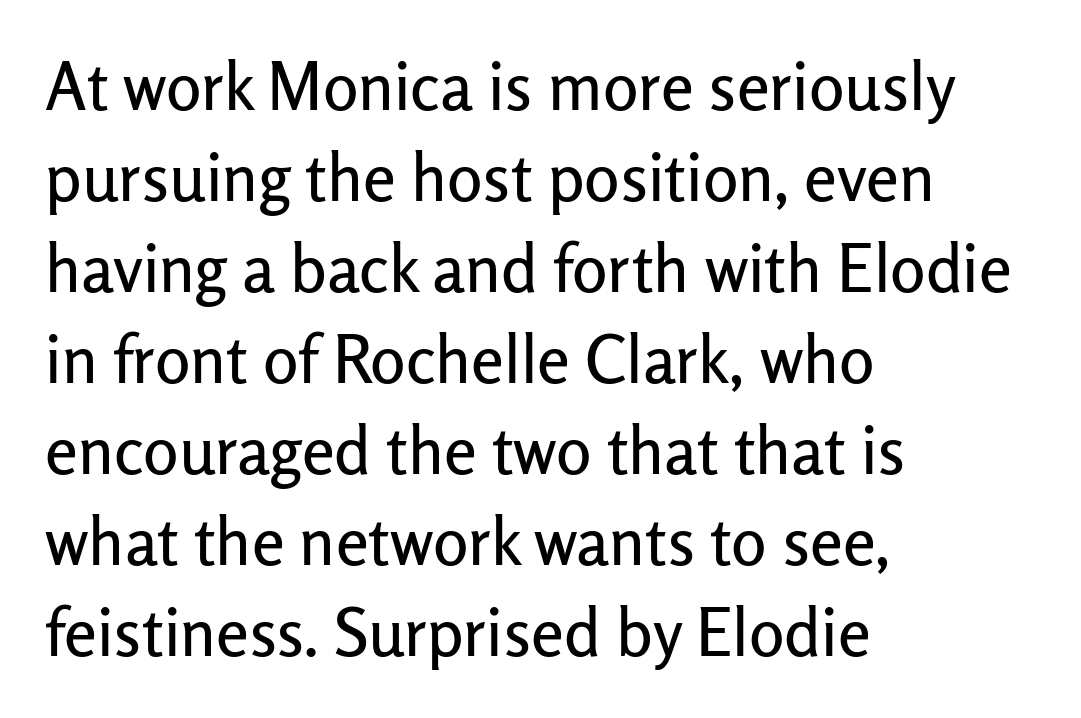
A clean baseline with only descenders dipping below it. Each letter's strokes conclude bluntly, with no projecting serifs. Is this a fixed-width face? No — the glyphs have proportional, varying widths. Tracking value appears to be zero — textbook default spacing. Horizontal bands of white between lines are of average thickness. Where is the straight margin? On the left.
